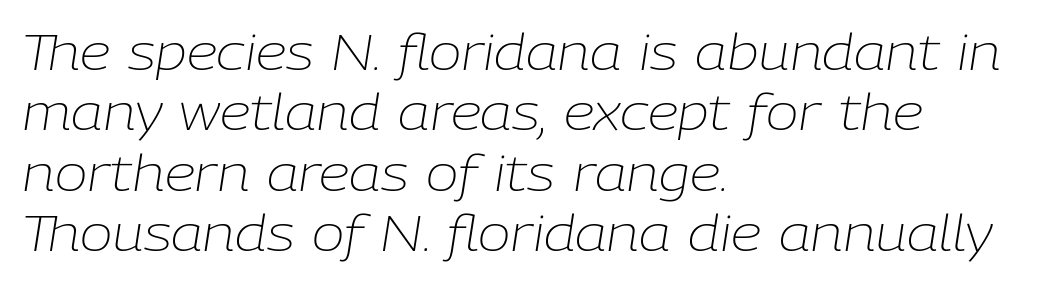
{"italic": "yes", "lean": "right", "slant_degrees": 9, "bold": "no", "weight": "light", "width": "normal", "stroke_contrast": "low", "x_height": "medium", "monospaced": "no", "underline": "no", "align": "left", "line_spacing_ratio": 1.23, "letter_spacing": "normal", "letter_spacing_em": 0.0, "glyph_px": 49}
